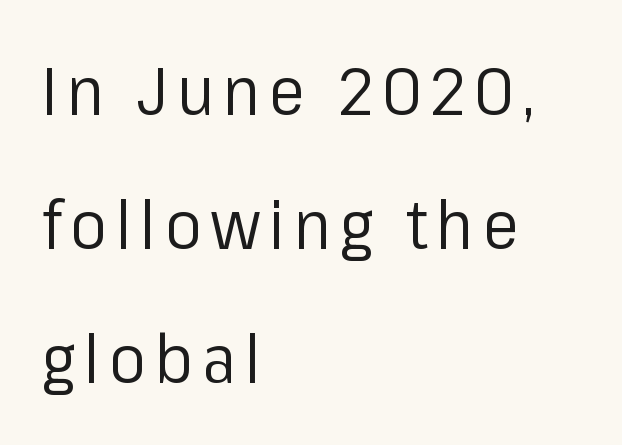
Q: Is the text bold? A: No.
Q: Is the text italic (slanted)? A: No, it is upright.
Q: Is the typeface a serif or a sans-serif typeface? A: Sans-serif.
Q: Is the text underlined? A: No.
Q: How is the paragraph aligned? A: Left-aligned.
Q: Is the spacing between lines tight, normal or loose? A: Loose.
Q: Width (condensed, normal, or wide)? A: Normal.
Q: Stroke contrast? A: Low.
Q: x-height? A: Medium.
Q: Monospaced? A: No.
